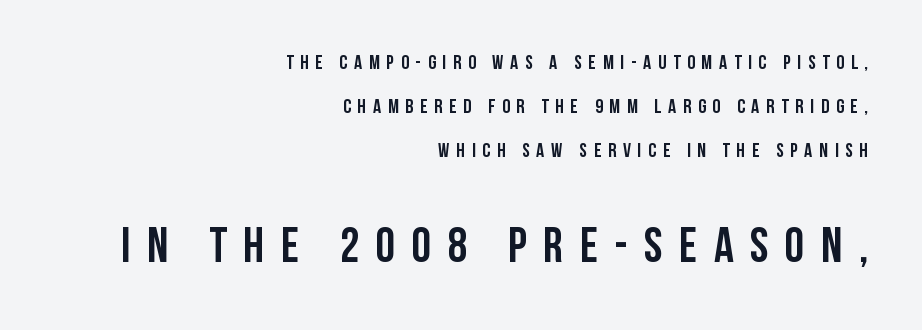
The image shows 49 px semibold, condensed sans-serif type, upright; set right-aligned, loose line spacing (2.2x), unusually wide letter spacing (+0.34 em), not underlined; the second (bottom) block is 2.45x larger; low stroke contrast and a large x-height.
